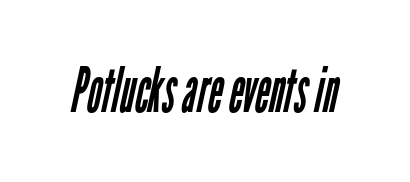
{"serif": "no", "bold": "no", "weight": "regular", "width": "condensed", "stroke_contrast": "low", "x_height": "medium", "monospaced": "no", "underline": "no", "letter_spacing": "normal", "letter_spacing_em": 0.0, "glyph_px": 63}
